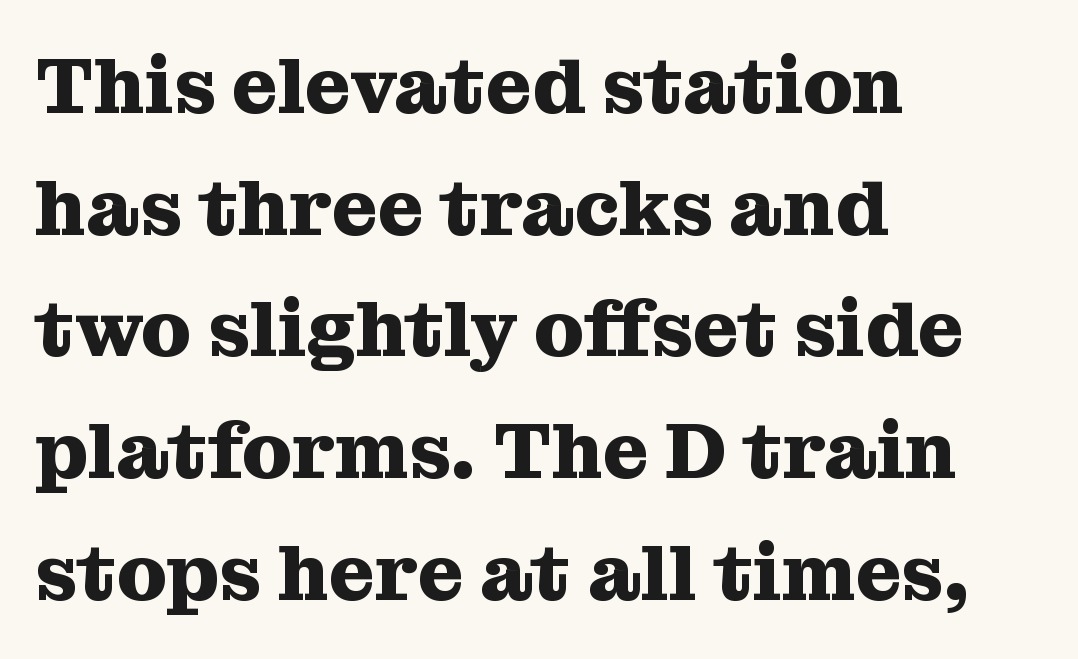
{"serif": "yes", "italic": "no", "bold": "yes", "weight": "heavy", "width": "normal", "stroke_contrast": "medium", "x_height": "medium", "monospaced": "no", "underline": "no", "align": "left", "line_spacing": "normal", "line_spacing_ratio": 1.54, "letter_spacing": "normal", "letter_spacing_em": 0.0, "glyph_px": 79}
